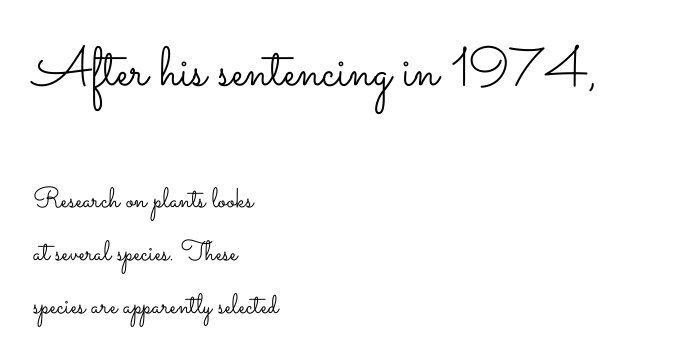
Scale decreases going downward across the two blocks. Where is the straight margin? On the left. Stems here are at most as thick as an everyday book face. Looks like regular typesetting: each glyph gets only the width it needs. Quick note: underline off.
